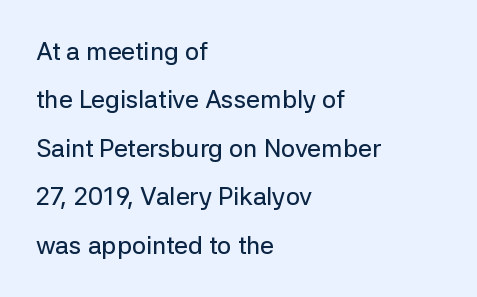
The image shows 25 px text type, upright; set left-aligned, loose line spacing (1.94x), normal letter spacing, not underlined.
